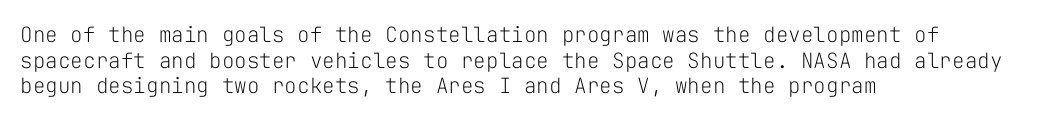
Does extra space separate the letters? No, they use regular spacing. The passage is arranged the way most books set body copy — flush left. The area under the type is left untouched. The face looks like a standard text weight, possibly lighter. Notice how the stems are strictly vertical — no italics here.
